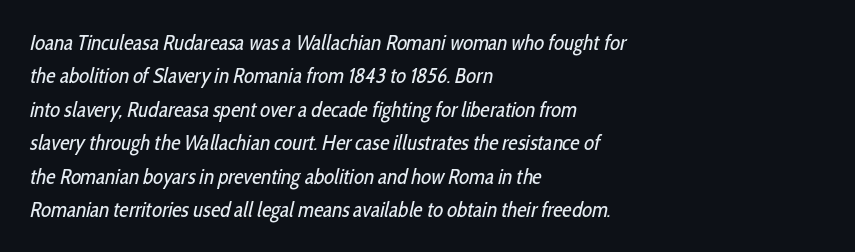
Q: Is the text bold? A: No.
Q: Is the text underlined? A: No.
Q: How is the paragraph aligned? A: Left-aligned.
Q: Is the spacing between letters normal or unusually wide? A: Normal.
Q: Is the spacing between lines tight, normal or loose? A: Normal.
